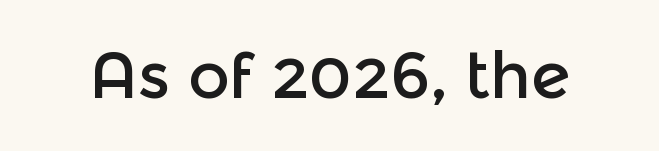
The image shows 64 px sans-serif type, upright; set normal letter spacing, not underlined; a medium x-height.
